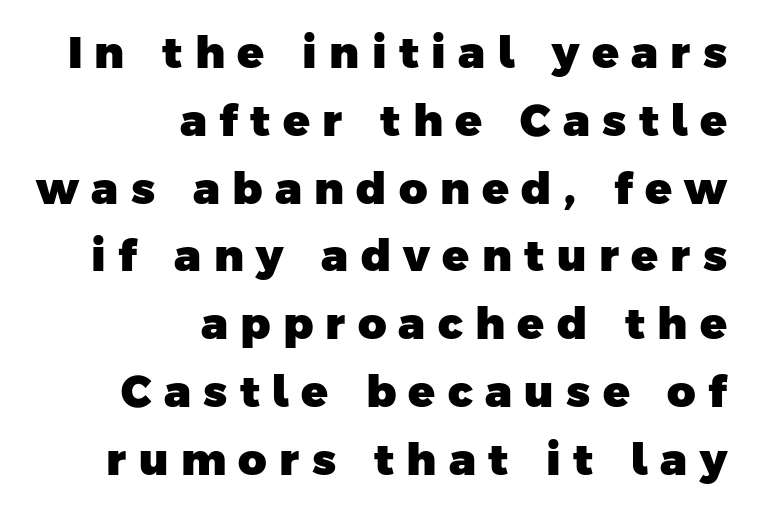
One glance says typical: line gaps are just what's usual. Bare-footed words on every line. The rendering uses natural spacing where letterforms have individual widths. The letters carry no serifs — their stems end cleanly without finishing strokes. Between one letter and the next there's a generous, obvious gap. The strokes are fattened all the way to bold.
